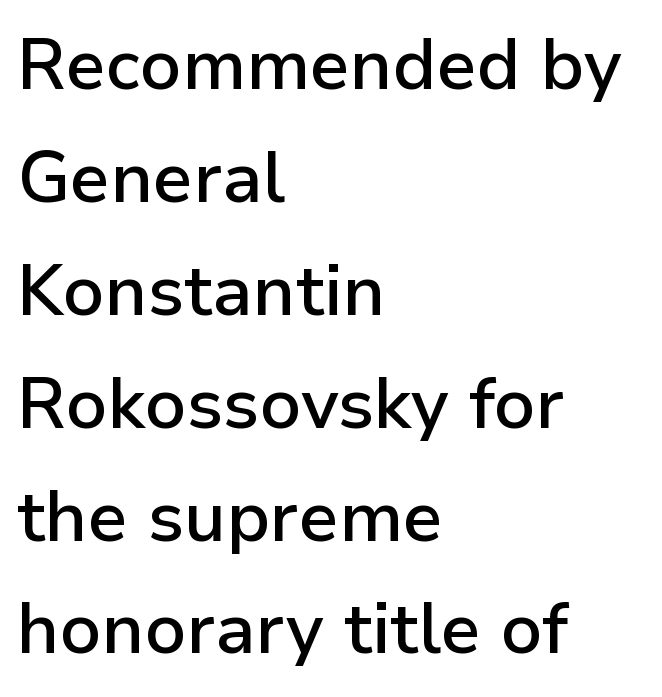
Q: Is the text bold? A: Semi-bold.
Q: Is the text italic (slanted)? A: No, it is upright.
Q: Is the typeface a serif or a sans-serif typeface? A: Sans-serif.
Q: Is the text underlined? A: No.
Q: How is the paragraph aligned? A: Left-aligned.
Q: Is the spacing between letters normal or unusually wide? A: Normal.
Q: Is the spacing between lines tight, normal or loose? A: Normal.
Q: Width (condensed, normal, or wide)? A: Normal.
Q: Stroke contrast? A: Low.
Q: x-height? A: Medium.
Q: Monospaced? A: No.
